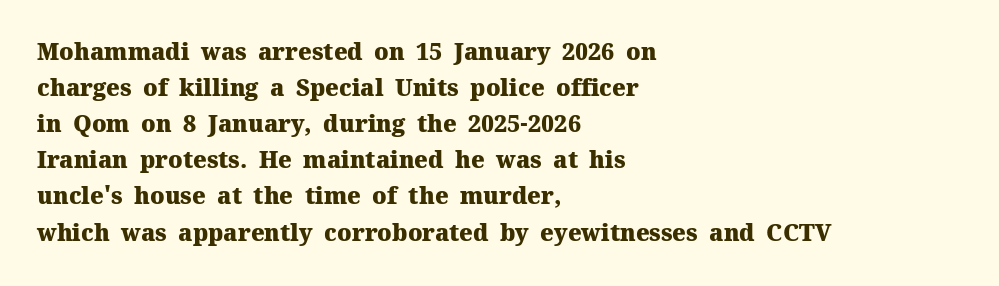
{"italic": "no", "bold": "yes", "underline": "no", "align": "left", "line_spacing": "normal", "line_spacing_ratio": 1.57, "letter_spacing": "normal", "letter_spacing_em": 0.0, "glyph_px": 23}
